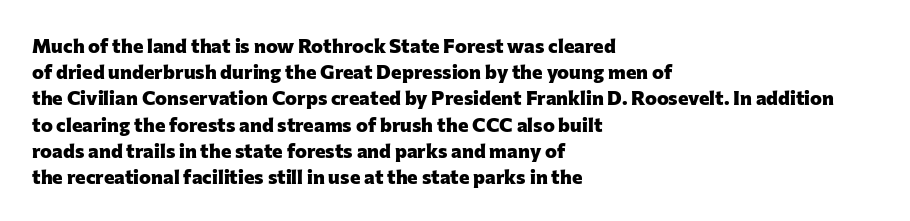
{"italic": "no", "bold": "yes", "underline": "no", "align": "left", "line_spacing": "normal", "line_spacing_ratio": 1.31, "letter_spacing": "normal", "letter_spacing_em": 0.0, "glyph_px": 20}
